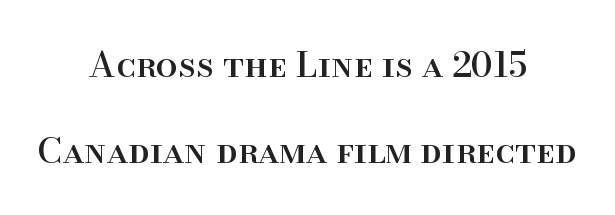
{"serif": "yes", "italic": "no", "width": "normal", "stroke_contrast": "high", "x_height": "small", "monospaced": "no", "underline": "no", "align": "center", "line_spacing": "loose", "line_spacing_ratio": 2.46, "letter_spacing": "normal", "letter_spacing_em": 0.0, "glyph_px": 35}
